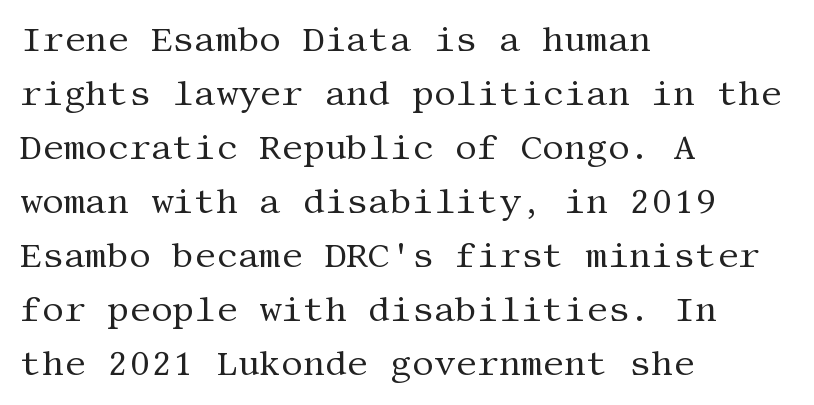
Does the type have serifs? Yes, each stem ends in a small foot. Summary of vertical rhythm: regular, with standard interline spacing. Teacher's note: observe the even left margin — that is flush-left alignment. A roman cut, with each character standing at attention.
